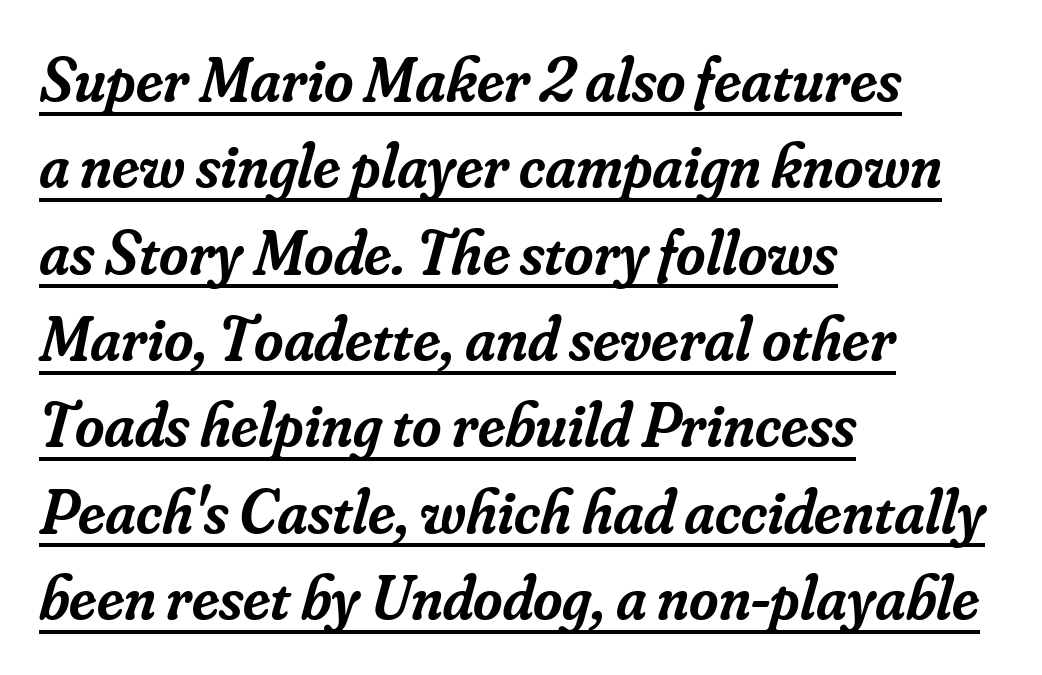
{"serif": "yes", "italic": "yes", "lean": "right", "slant_degrees": 16, "bold": "semi", "weight": "semibold", "width": "normal", "stroke_contrast": "low", "x_height": "small", "monospaced": "no", "underline": "yes", "align": "left", "line_spacing": "normal", "line_spacing_ratio": 1.37, "letter_spacing": "normal", "letter_spacing_em": 0.0, "glyph_px": 63}
